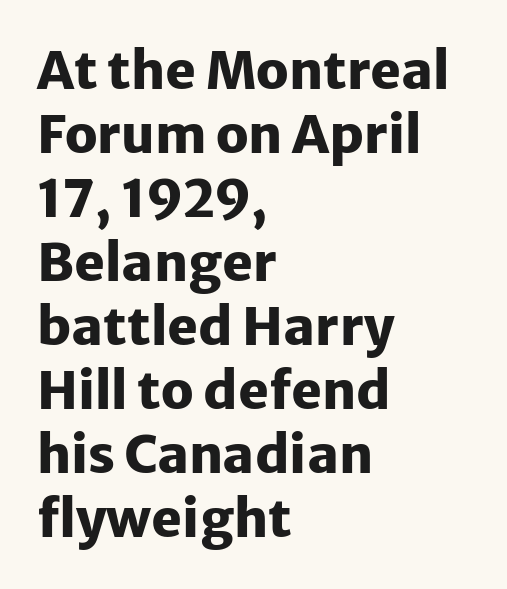
Q: Is the text bold? A: Yes.
Q: Is the text italic (slanted)? A: No, it is upright.
Q: Is the typeface a serif or a sans-serif typeface? A: Sans-serif.
Q: Is the text underlined? A: No.
Q: How is the paragraph aligned? A: Left-aligned.
Q: Is the spacing between letters normal or unusually wide? A: Normal.
Q: Width (condensed, normal, or wide)? A: Normal.
Q: Stroke contrast? A: Low.
Q: x-height? A: Medium.
Q: Monospaced? A: No.
